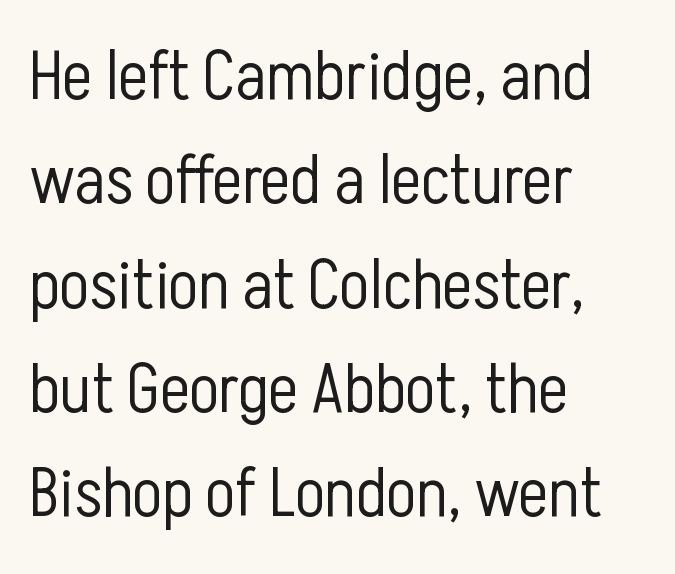
{"serif": "no", "italic": "no", "bold": "no", "weight": "light", "width": "condensed", "stroke_contrast": "low", "x_height": "medium", "monospaced": "no", "underline": "no", "align": "left", "line_spacing": "normal", "line_spacing_ratio": 1.49, "letter_spacing": "normal", "letter_spacing_em": 0.0, "glyph_px": 70}
